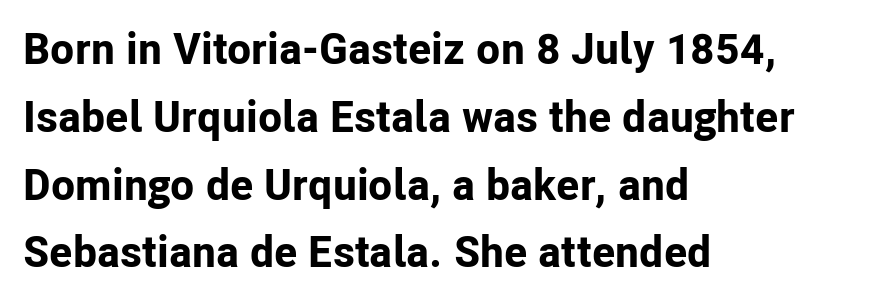
The image shows 44 px bold sans-serif type, upright; set left-aligned, normal line spacing (1.54x), normal letter spacing, not underlined; low stroke contrast and a medium x-height.
